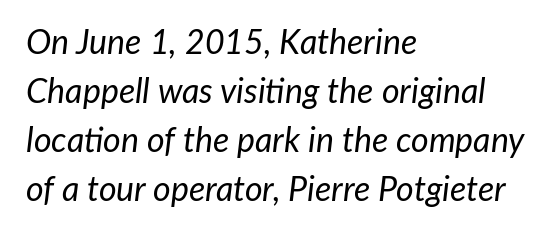
Q: Is the text bold? A: No.
Q: Is the text italic (slanted)? A: Yes, it leans right by about 7 degrees.
Q: Is the text underlined? A: No.
Q: How is the paragraph aligned? A: Left-aligned.
Q: Is the spacing between letters normal or unusually wide? A: Normal.
Q: Is the spacing between lines tight, normal or loose? A: Normal.
Q: Width (condensed, normal, or wide)? A: Normal.
Q: Stroke contrast? A: Low.
Q: x-height? A: Medium.
Q: Monospaced? A: No.
